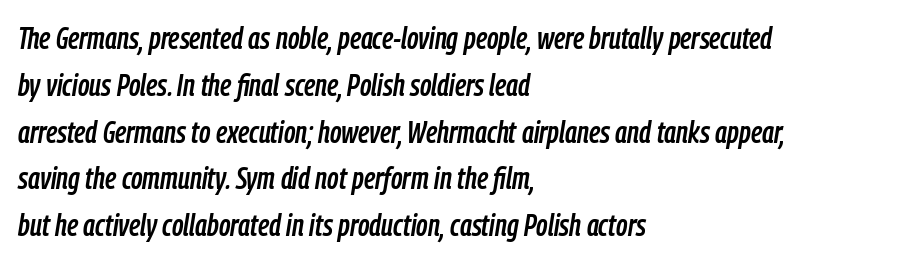
The image shows 31 px condensed type, italic (leaning right); set left-aligned, normal line spacing (1.51x), normal letter spacing, not underlined; low stroke contrast and a medium x-height.
